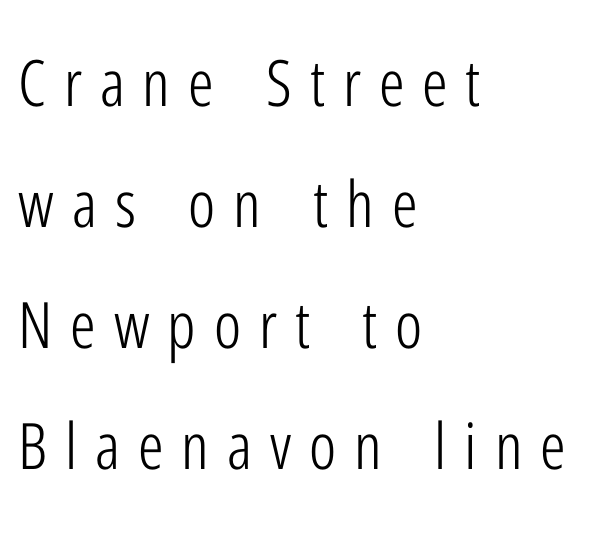
The image shows 64 px light, condensed sans-serif type, upright; set left-aligned, line spacing 1.89x, unusually wide letter spacing (+0.28 em), not underlined; low stroke contrast and a medium x-height.
